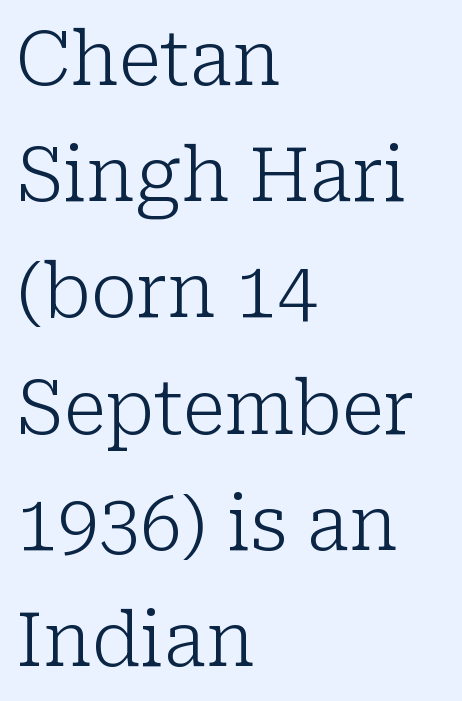
Which margin do the lines hug? The left one — the right edge is uneven. Does the lettering tilt? It doesn't — this is upright. Summary of vertical rhythm: regular, with standard interline spacing. Little horizontal feet cap the strokes, marking this as serif type. Note the varied advance widths — an 'i' is clearly narrower than an 'm'. The tracking reads as untouched default to a designer's eye.
